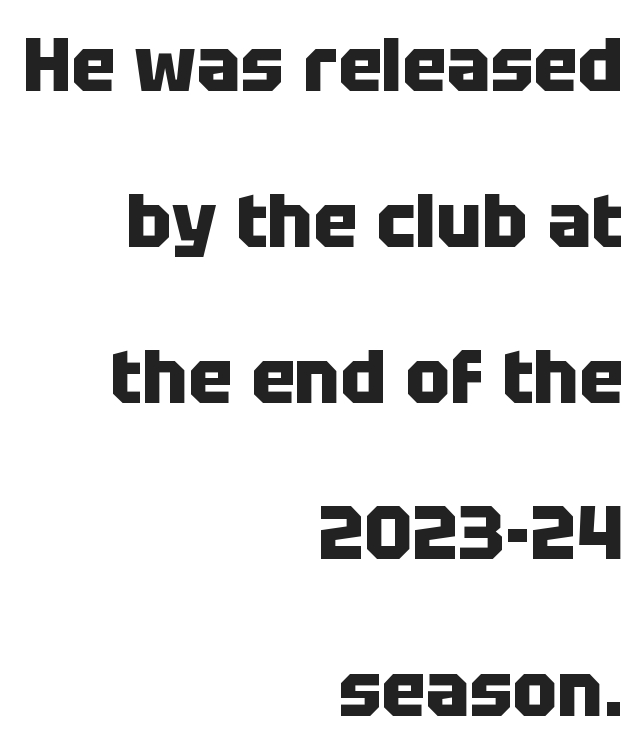
These lines keep a tight, regular rhythm from letter to letter. This sample is right-justified, so line beginnings fall wherever the words allow. These lines are rendered in a variable-pitch font. The strip under each line holds only bare page. Are there feet on the stems? There aren't — it's a sans. Heavy, bold letterforms.
